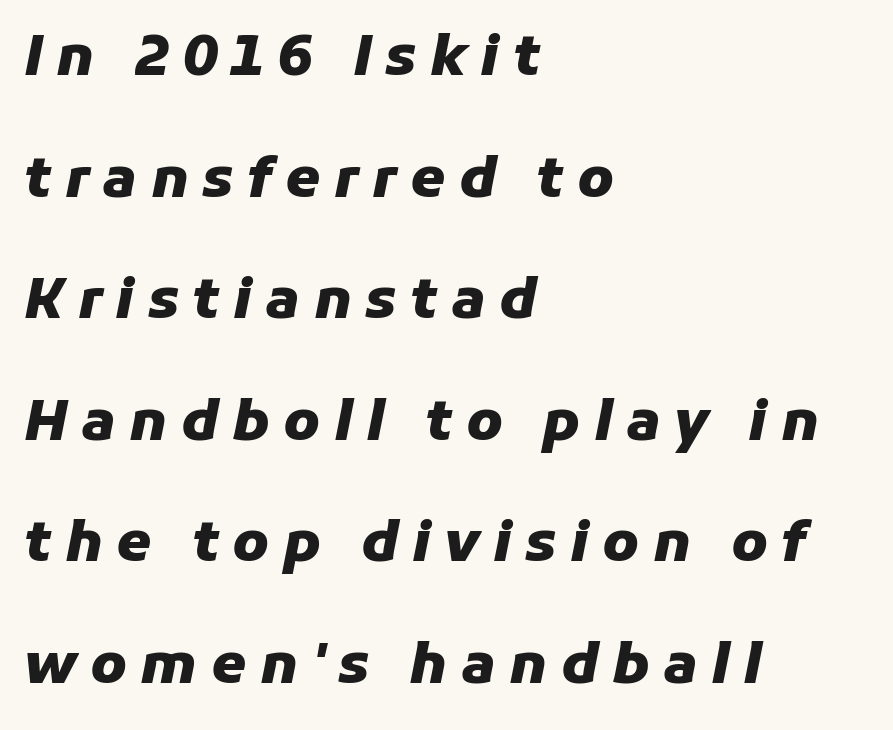
{"italic": "yes", "lean": "right", "slant_degrees": 11, "bold": "yes", "weight": "heavy", "width": "normal", "stroke_contrast": "low", "x_height": "medium", "monospaced": "no", "underline": "no", "align": "left", "line_spacing": "loose", "line_spacing_ratio": 2.17, "letter_spacing": "wide", "letter_spacing_em": 0.24, "glyph_px": 56}
